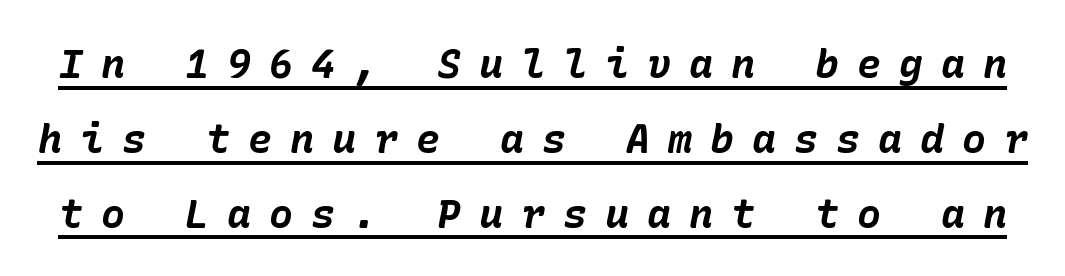
{"italic": "yes", "lean": "right", "slant_degrees": 10, "bold": "yes", "weight": "bold", "width": "normal", "stroke_contrast": "low", "x_height": "medium", "underline": "yes", "line_spacing_ratio": 1.87, "letter_spacing": "wide", "letter_spacing_em": 0.45, "glyph_px": 40}
